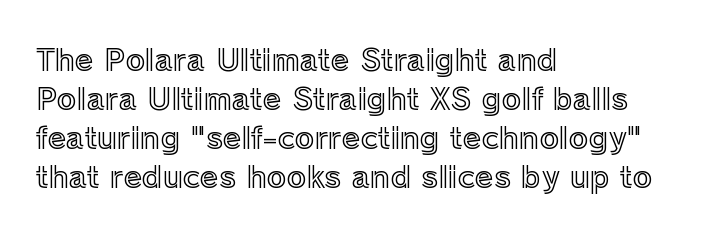
The passage shown stacks its lines at a standard gap. The foot of each line stays bare and open. The rendering uses natural spacing where letterforms have individual widths. Every character sits straight up, as roman type does. Alignment: flush left. What stands out about the letter spacing? Nothing — it is the standard amount.
